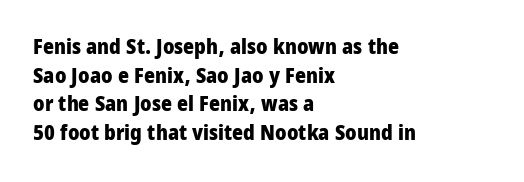
Notice how descenders clear the ascenders below comfortably — that's standard leading. Clear beneath every line of the passage. These lines are set flush left with a ragged right edge. The type sits square on the baseline with zero lean. Each word holds together tightly as a unit, with standard inter-letter gaps.
